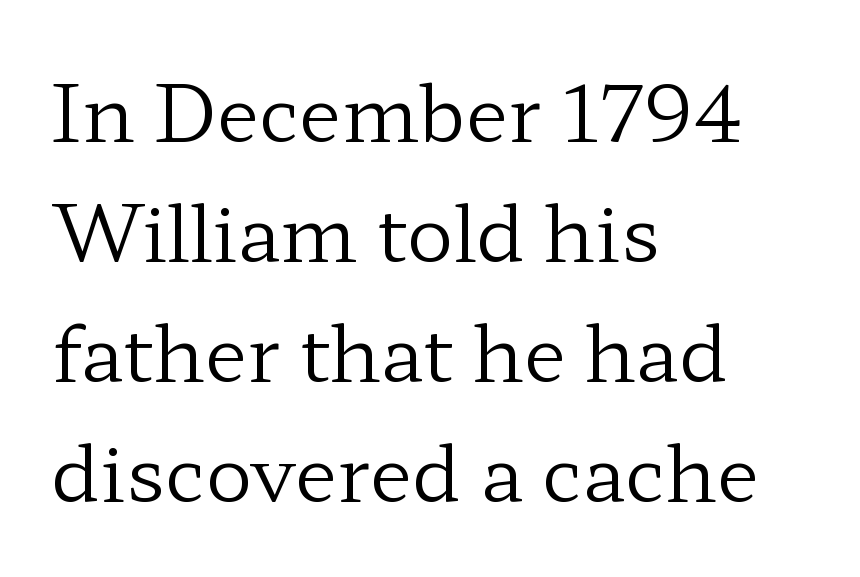
{"serif": "yes", "italic": "no", "bold": "no", "weight": "regular", "width": "wide", "stroke_contrast": "low", "x_height": "medium", "monospaced": "no", "underline": "no", "align": "left", "line_spacing": "normal", "line_spacing_ratio": 1.54, "letter_spacing": "normal", "letter_spacing_em": 0.0, "glyph_px": 78}
